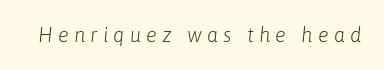
Q: Is the text bold? A: No.
Q: Is the text italic (slanted)? A: Yes, it leans right by about 6 degrees.
Q: Is the text underlined? A: No.
Q: Is the spacing between letters normal or unusually wide? A: Unusually wide.
